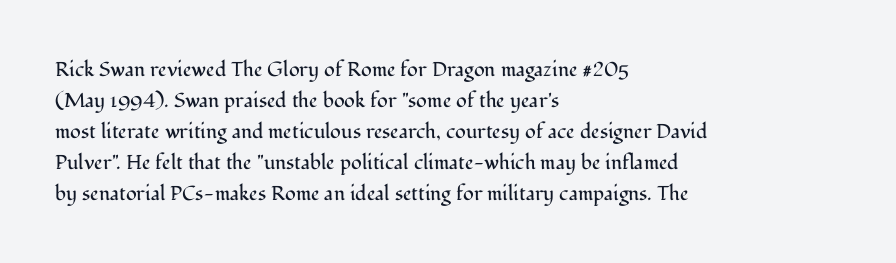
Q: Is the text bold? A: No.
Q: Is the text italic (slanted)? A: No, it is upright.
Q: Is the text underlined? A: No.
Q: How is the paragraph aligned? A: Left-aligned.
Q: Is the spacing between letters normal or unusually wide? A: Normal.
Q: Is the spacing between lines tight, normal or loose? A: Normal.
